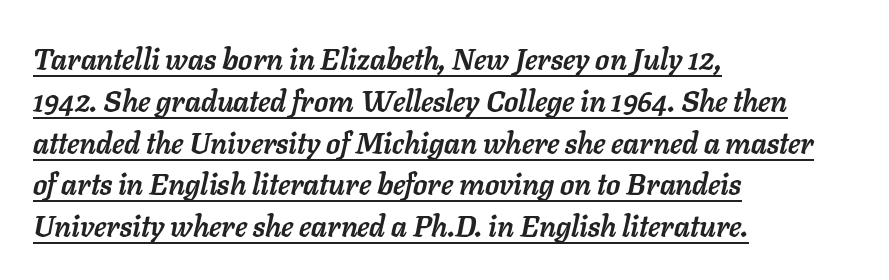
{"italic": "yes", "lean": "right", "slant_degrees": 11, "bold": "yes", "weight": "semibold", "width": "normal", "stroke_contrast": "low", "x_height": "medium", "monospaced": "no", "underline": "yes", "align": "left", "line_spacing": "normal", "line_spacing_ratio": 1.44, "letter_spacing": "normal", "letter_spacing_em": 0.0, "glyph_px": 29}
